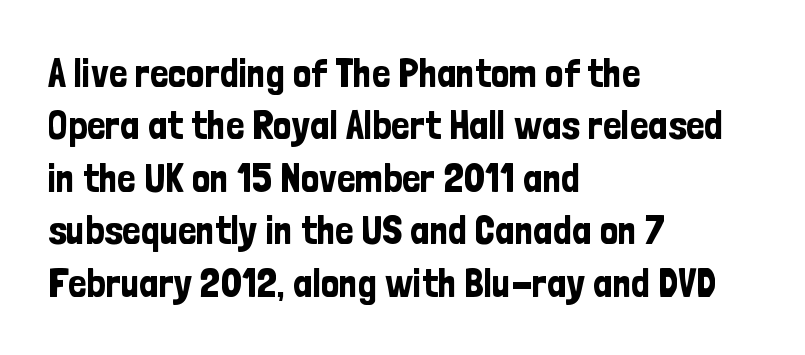
{"serif": "no", "italic": "no", "width": "condensed", "stroke_contrast": "low", "x_height": "medium", "monospaced": "no", "underline": "no", "align": "left", "line_spacing": "normal", "line_spacing_ratio": 1.28, "letter_spacing": "normal", "letter_spacing_em": 0.0, "glyph_px": 41}
